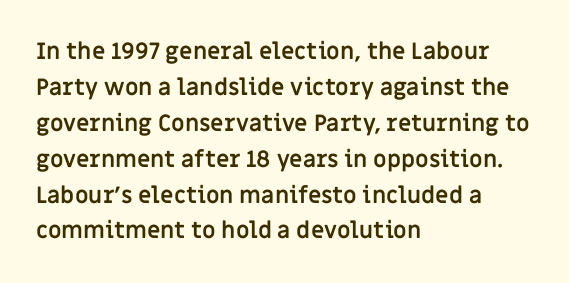
Q: Is the text bold? A: Yes.
Q: Is the text italic (slanted)? A: No, it is upright.
Q: Is the text underlined? A: No.
Q: How is the paragraph aligned? A: Left-aligned.
Q: Is the spacing between letters normal or unusually wide? A: Normal.
Q: Is the spacing between lines tight, normal or loose? A: Normal.
